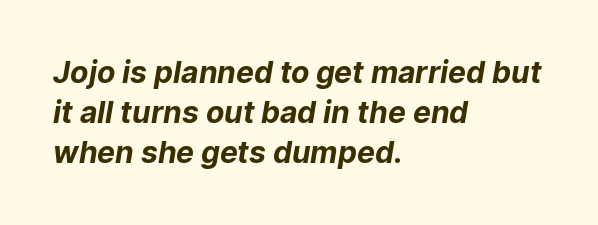
What stands out about the letter spacing? Nothing — it is the standard amount. This sample is left-justified, so line endings fall wherever the words run out. The space beneath each line is pristine and unruled. Do the characters align in a grid? No, the font is proportional. Serifs: no, the terminals of the letterforms are clean. Regular leading.
